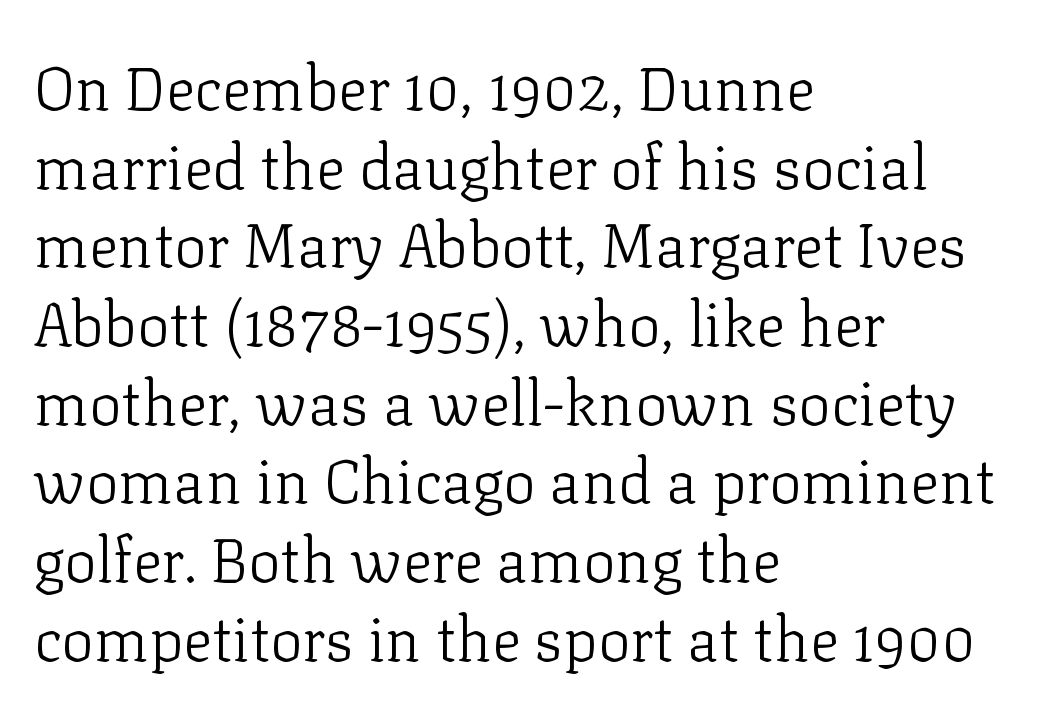
Type without underlining. The rendering uses natural spacing where letterforms have individual widths. Stroke mass is kept to a normal reading level or below. Posture: straight, roman, zero tilt.
